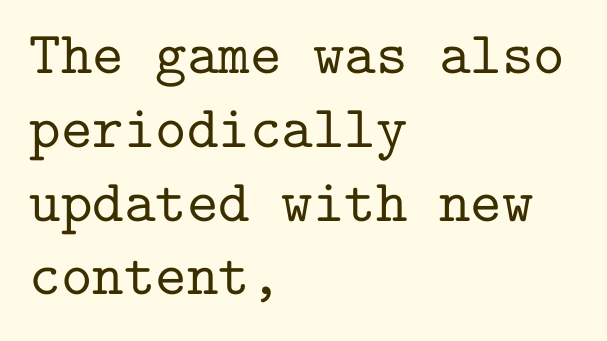
{"serif": "yes", "italic": "no", "width": "normal", "stroke_contrast": "low", "x_height": "medium", "monospaced": "yes", "underline": "no", "align": "left", "line_spacing_ratio": 1.23, "letter_spacing": "normal", "letter_spacing_em": 0.0, "glyph_px": 60}
